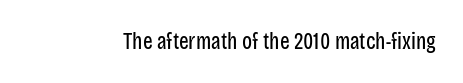
{"italic": "no", "bold": "no", "underline": "no", "letter_spacing": "normal", "letter_spacing_em": 0.0, "glyph_px": 23}
